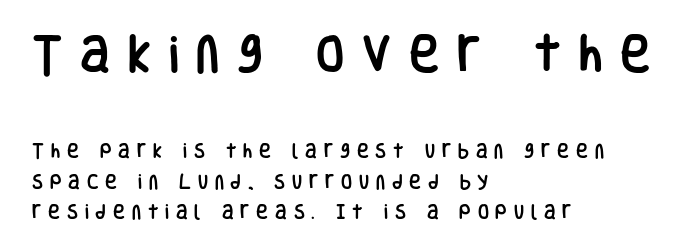
Note: no serifs on the glyphs. Here the first block reads like a headline and the second like body copy. The words here are not underlined. These lines are rendered in a variable-pitch font. This rendering uses left alignment, leaving the right contour irregular.
